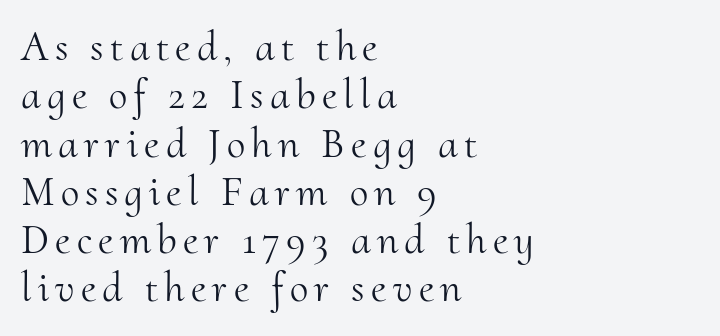
Q: Is the text bold? A: No.
Q: Is the text italic (slanted)? A: No, it is upright.
Q: Is the typeface a serif or a sans-serif typeface? A: Serif.
Q: Is the text underlined? A: No.
Q: How is the paragraph aligned? A: Left-aligned.
Q: Is the spacing between lines tight, normal or loose? A: Tight.
Q: Width (condensed, normal, or wide)? A: Normal.
Q: Stroke contrast? A: Medium.
Q: x-height? A: Small.
Q: Monospaced? A: No.
